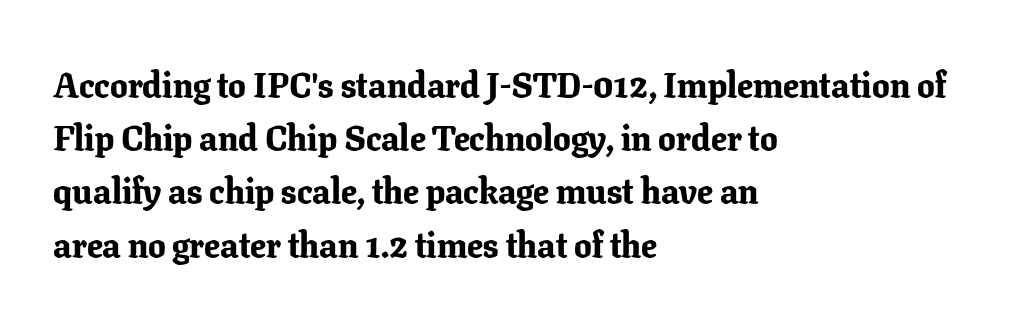
Q: Is the text bold? A: Yes.
Q: Is the text italic (slanted)? A: No, it is upright.
Q: Is the typeface a serif or a sans-serif typeface? A: Serif.
Q: Is the text underlined? A: No.
Q: How is the paragraph aligned? A: Left-aligned.
Q: Is the spacing between letters normal or unusually wide? A: Normal.
Q: Is the spacing between lines tight, normal or loose? A: Normal.
Q: Width (condensed, normal, or wide)? A: Normal.
Q: Stroke contrast? A: Low.
Q: x-height? A: Medium.
Q: Monospaced? A: No.
